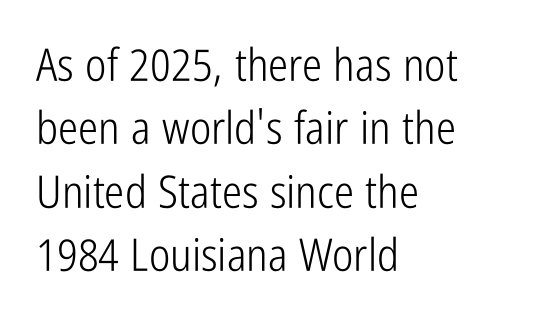
{"serif": "no", "italic": "no", "bold": "no", "weight": "light", "width": "condensed", "stroke_contrast": "low", "x_height": "medium", "monospaced": "no", "underline": "no", "align": "left", "line_spacing": "normal", "line_spacing_ratio": 1.41, "letter_spacing": "normal", "letter_spacing_em": 0.0, "glyph_px": 45}
